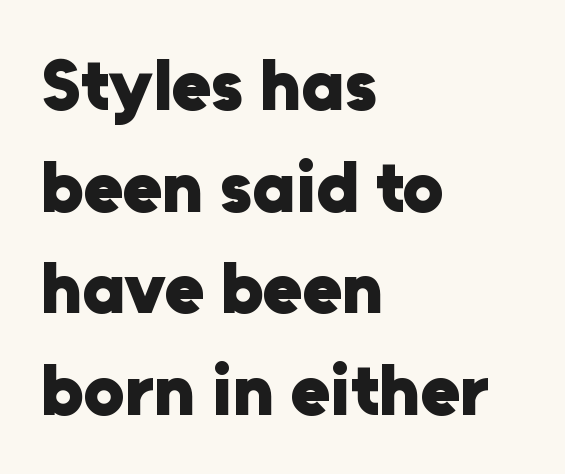
{"serif": "no", "italic": "no", "bold": "yes", "weight": "heavy", "width": "normal", "stroke_contrast": "low", "x_height": "medium", "monospaced": "no", "underline": "no", "align": "left", "line_spacing": "normal", "line_spacing_ratio": 1.41, "letter_spacing": "normal", "letter_spacing_em": 0.0, "glyph_px": 72}
